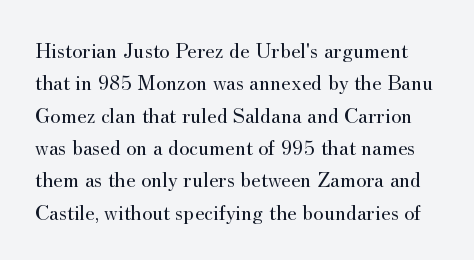
{"italic": "no", "bold": "no", "underline": "no", "line_spacing": "normal", "line_spacing_ratio": 1.47, "letter_spacing": "normal", "letter_spacing_em": 0.0, "glyph_px": 22}
